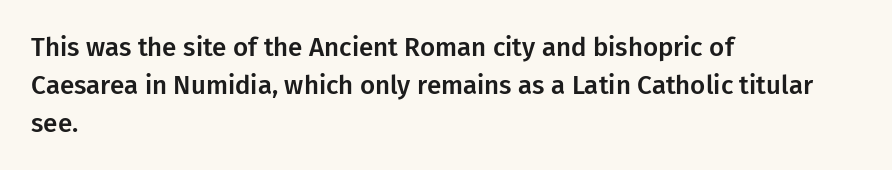
Vertical strokes here are truly vertical. Inter-character spacing is left at the font's built-in metrics. Beneath every word, the page is bare. The typesetter chose a ragged-right arrangement here. Quick note: interline space is typical.
